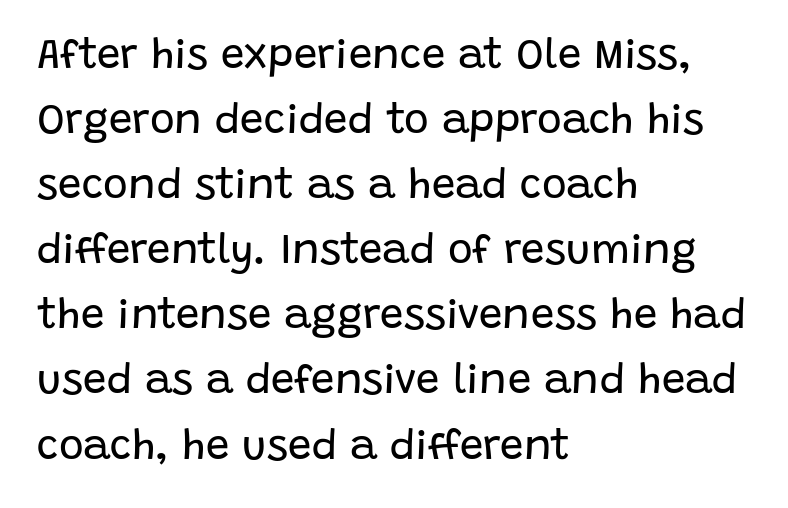
The image shows 42 px regular-weight sans-serif type, upright; set left-aligned, normal line spacing (1.55x), normal letter spacing, not underlined; low stroke contrast and a large x-height.
